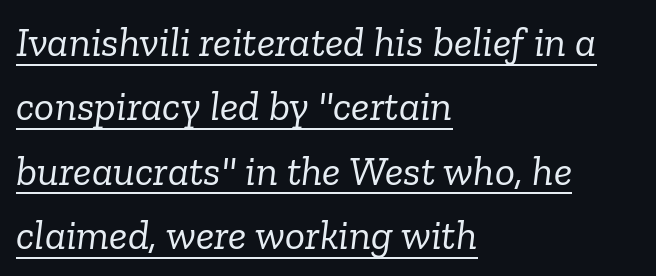
Weight: regular or lighter. This rendering employs a face with finishing strokes, i.e., a serif. The text block is weighted toward the left margin, trailing off unevenly rightward. The typography opts for an oblique posture over an upright one. There is no visible air inserted between adjacent glyphs.
